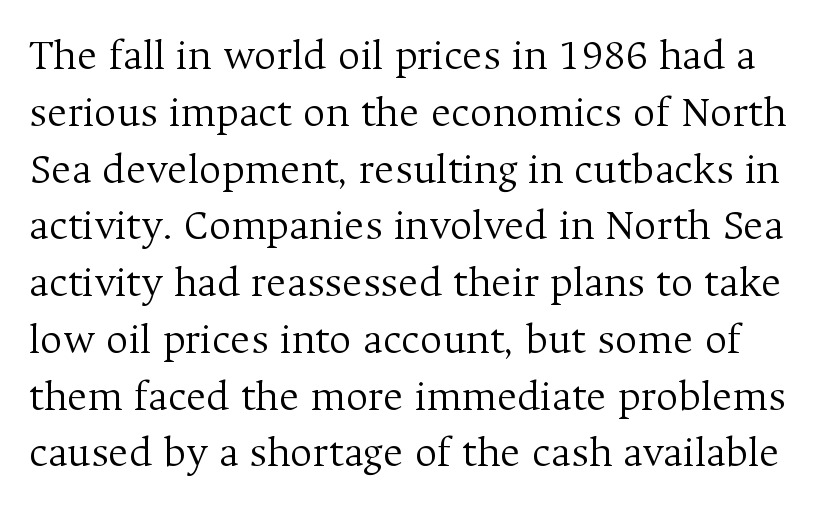
{"serif": "yes", "italic": "no", "bold": "no", "weight": "light", "width": "normal", "stroke_contrast": "medium", "x_height": "medium", "monospaced": "no", "underline": "no", "line_spacing": "normal", "line_spacing_ratio": 1.29, "letter_spacing": "normal", "letter_spacing_em": 0.0, "glyph_px": 44}
